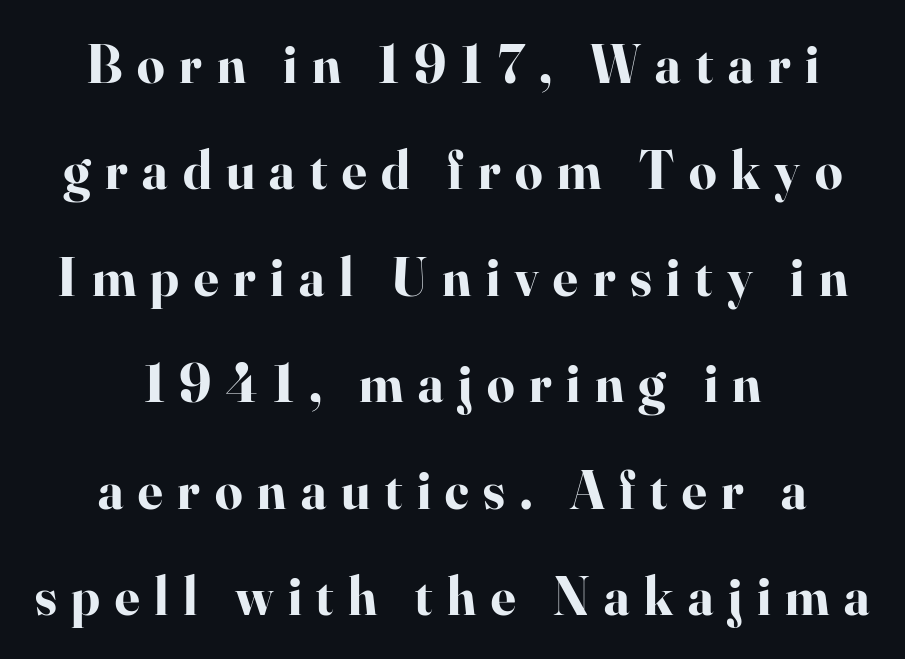
Layout note: lines centered. Look at the tracking — it's clearly loosened, letters drifting apart. You can tell from the footed stems that serif type was used. A clean baseline with only descenders dipping below it. In terms of posture, this sample is upright.
